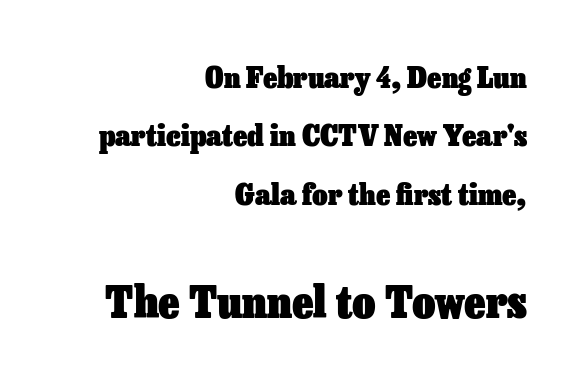
A great deal of white space separates one row of letters from the next. Type size steps up from the first block to the second. The passage is arranged like a letterhead date or caption credit — flush right. The strip under each line holds only bare page.
